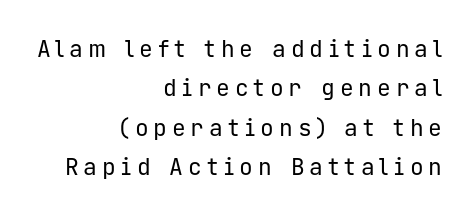
{"italic": "no", "bold": "no", "underline": "no", "align": "right", "line_spacing_ratio": 1.71, "letter_spacing": "wide", "letter_spacing_em": 0.21, "glyph_px": 23}
